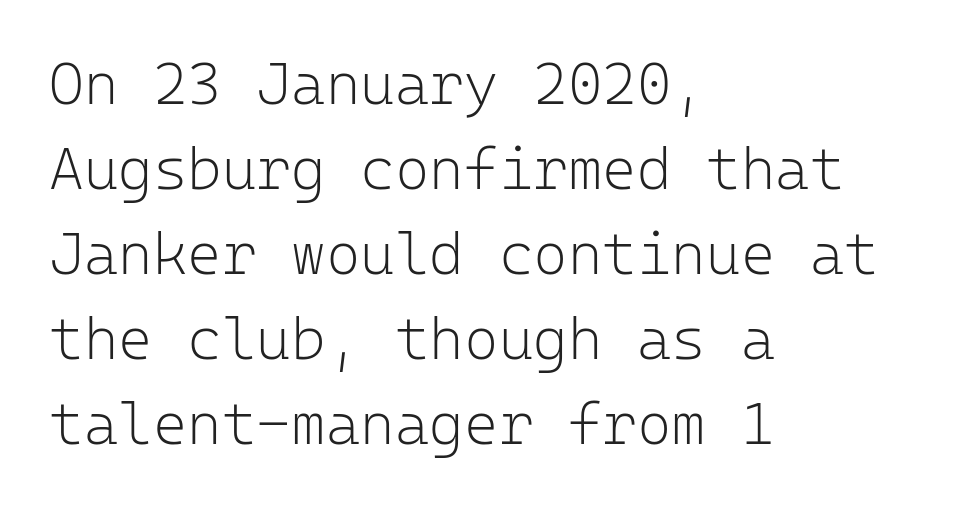
Q: Is the text bold? A: No.
Q: Is the text italic (slanted)? A: No, it is upright.
Q: Is the typeface a serif or a sans-serif typeface? A: Sans-serif.
Q: Is the text underlined? A: No.
Q: How is the paragraph aligned? A: Left-aligned.
Q: Is the spacing between letters normal or unusually wide? A: Normal.
Q: Is the spacing between lines tight, normal or loose? A: Normal.
Q: Width (condensed, normal, or wide)? A: Normal.
Q: Stroke contrast? A: Low.
Q: x-height? A: Medium.
Q: Monospaced? A: Yes.
